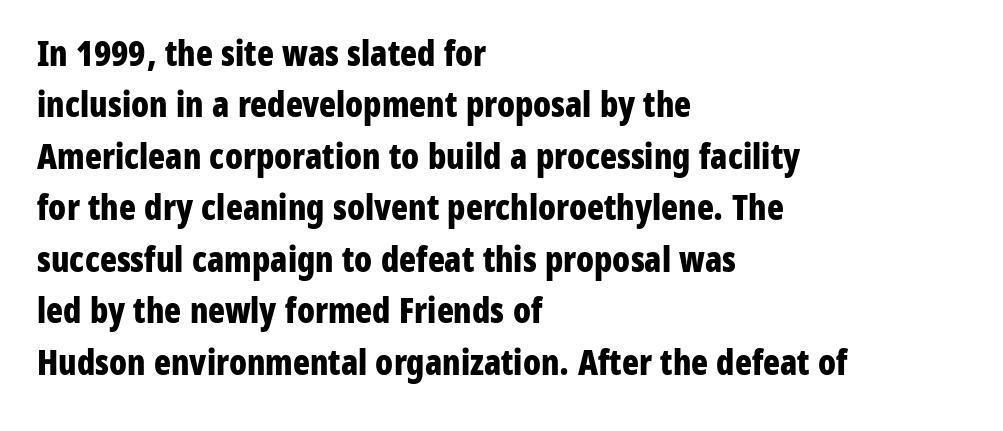
{"serif": "no", "italic": "no", "bold": "yes", "weight": "bold", "width": "condensed", "stroke_contrast": "low", "x_height": "medium", "monospaced": "no", "underline": "no", "align": "left", "line_spacing": "normal", "line_spacing_ratio": 1.47, "letter_spacing": "normal", "letter_spacing_em": 0.0, "glyph_px": 35}
